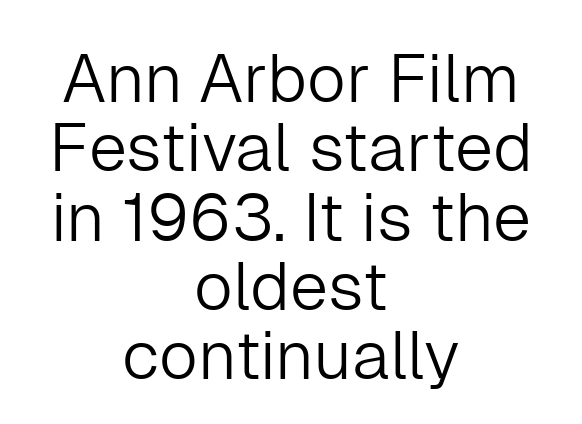
The image shows 68 px light sans-serif type, upright; set centered, tight line spacing (1.02x), normal letter spacing, not underlined; low stroke contrast and a medium x-height.
